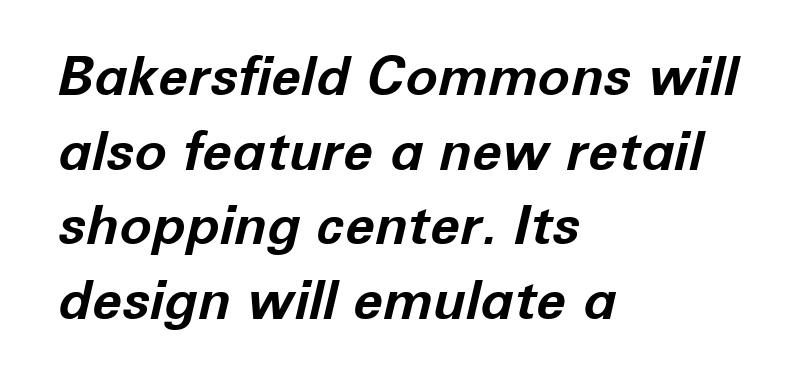
The lines sit at an ordinary, default distance from one another. These lines keep a tight, regular rhythm from letter to letter. The typography opts for an oblique posture over an upright one. Line starts are locked; line ends wander. Notice how thick the strokes are: this is what a full bold looks like. The string is rendered with underlining switched off.
